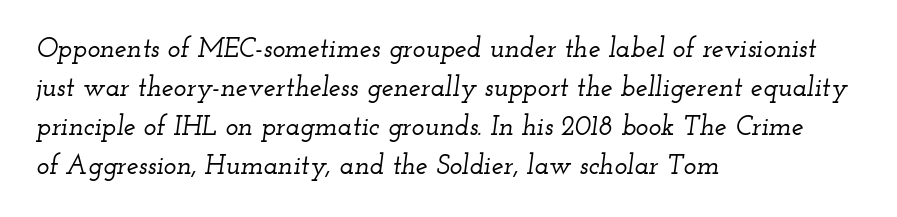
{"italic": "yes", "lean": "right", "slant_degrees": 12, "underline": "no", "align": "left", "line_spacing": "normal", "line_spacing_ratio": 1.44, "letter_spacing": "normal", "letter_spacing_em": 0.0, "glyph_px": 27}
